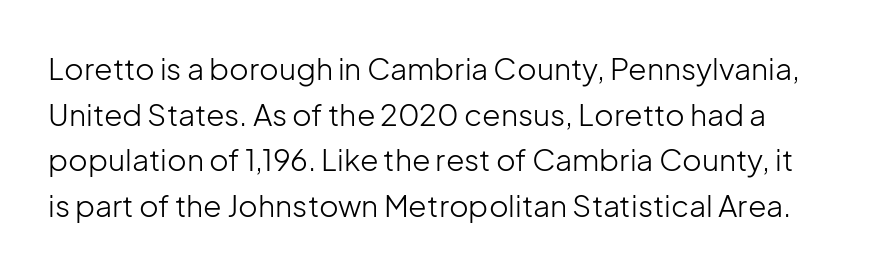
Q: Is the text bold? A: No.
Q: Is the text italic (slanted)? A: No, it is upright.
Q: Is the typeface a serif or a sans-serif typeface? A: Sans-serif.
Q: Is the text underlined? A: No.
Q: How is the paragraph aligned? A: Left-aligned.
Q: Is the spacing between letters normal or unusually wide? A: Normal.
Q: Is the spacing between lines tight, normal or loose? A: Normal.
Q: Width (condensed, normal, or wide)? A: Normal.
Q: Stroke contrast? A: Low.
Q: x-height? A: Medium.
Q: Monospaced? A: No.
